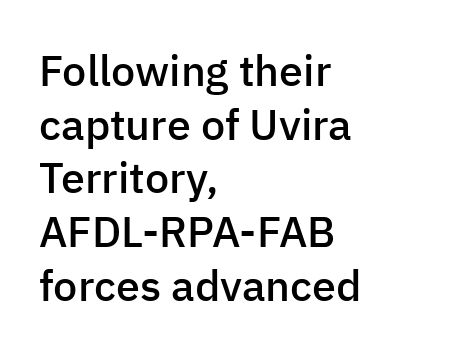
Q: Is the text bold? A: Semi-bold.
Q: Is the text italic (slanted)? A: No, it is upright.
Q: Is the typeface a serif or a sans-serif typeface? A: Sans-serif.
Q: Is the text underlined? A: No.
Q: How is the paragraph aligned? A: Left-aligned.
Q: Is the spacing between letters normal or unusually wide? A: Normal.
Q: Is the spacing between lines tight, normal or loose? A: Normal.
Q: Width (condensed, normal, or wide)? A: Normal.
Q: Stroke contrast? A: Low.
Q: x-height? A: Medium.
Q: Monospaced? A: No.
